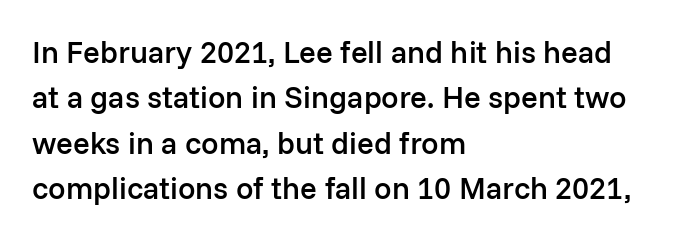
The image shows 31 px semibold sans-serif type, upright; set left-aligned, normal line spacing (1.46x), normal letter spacing, not underlined; low stroke contrast and a medium x-height.
